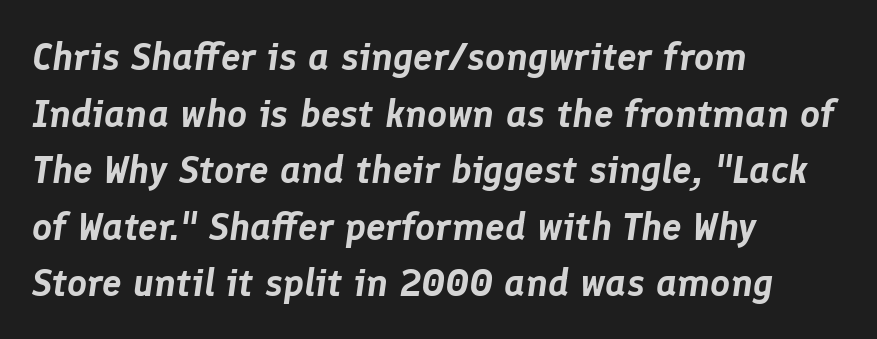
{"italic": "yes", "lean": "right", "slant_degrees": 8, "width": "normal", "stroke_contrast": "low", "x_height": "medium", "monospaced": "no", "underline": "no", "align": "left", "line_spacing": "normal", "line_spacing_ratio": 1.45, "letter_spacing": "normal", "letter_spacing_em": 0.0, "glyph_px": 39}
